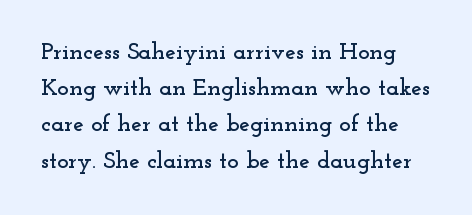
{"italic": "no", "underline": "no", "line_spacing": "normal", "line_spacing_ratio": 1.51, "letter_spacing": "normal", "letter_spacing_em": 0.0, "glyph_px": 24}
